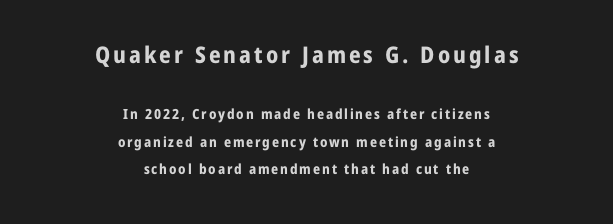
Caption: bold face, heavy strokes. Caption: upper text group enlarged, lower text group reduced. Plain, unruled lines of type. The rag falls on both sides of this text block equally.
